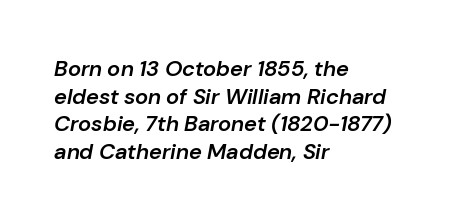
{"italic": "yes", "lean": "right", "slant_degrees": 10, "bold": "semi", "underline": "no", "align": "left", "line_spacing": "normal", "line_spacing_ratio": 1.26, "letter_spacing": "normal", "letter_spacing_em": 0.0, "glyph_px": 22}
